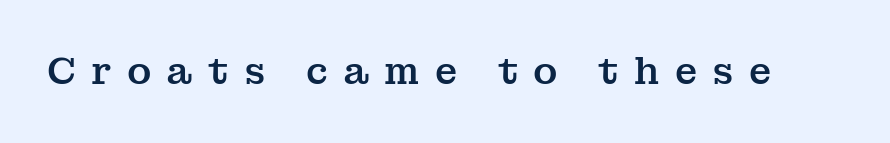
The image shows 37 px serif type, upright; set unusually wide letter spacing (+0.41 em), not underlined; medium stroke contrast and a medium x-height.
